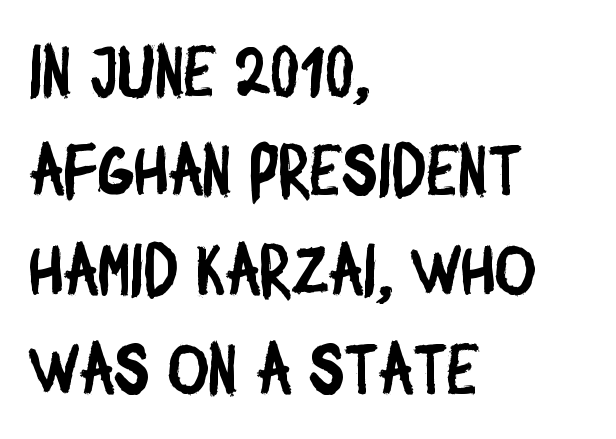
Q: Is the typeface a serif or a sans-serif typeface? A: Sans-serif.
Q: Is the text underlined? A: No.
Q: How is the paragraph aligned? A: Left-aligned.
Q: Is the spacing between letters normal or unusually wide? A: Normal.
Q: Is the spacing between lines tight, normal or loose? A: Normal.
Q: Width (condensed, normal, or wide)? A: Condensed.
Q: Stroke contrast? A: Low.
Q: x-height? A: Large.
Q: Monospaced? A: No.
